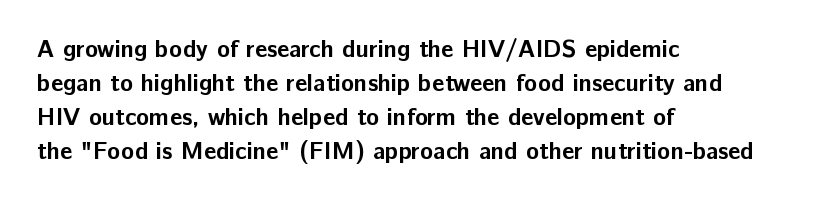
{"italic": "no", "bold": "yes", "underline": "no", "align": "left", "line_spacing": "normal", "line_spacing_ratio": 1.41, "letter_spacing": "normal", "letter_spacing_em": 0.0, "glyph_px": 24}
